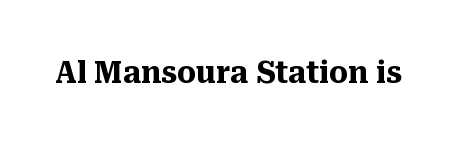
Compared with an ordinary text face, these strokes are far heavier — a full bold. Tracking value appears to be zero — textbook default spacing. Look at the bottom of the vertical strokes: they flare into serifs here. Any mark beneath the type? The region is blank. No italicization has been applied; the sample stays upright. Do the characters align in a grid? No, the font is proportional.
